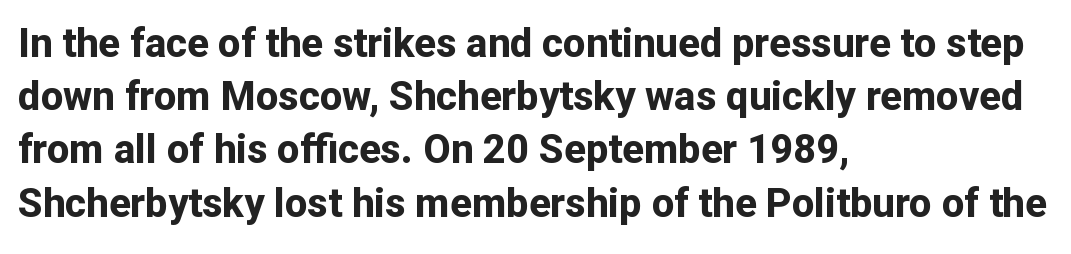
Leading matches the norm, producing a regular column. It's the straight-up-and-down kind of type. Note the varied advance widths — an 'i' is clearly narrower than an 'm'. Check where the strokes stop: nothing finishes them off — pure sans.
